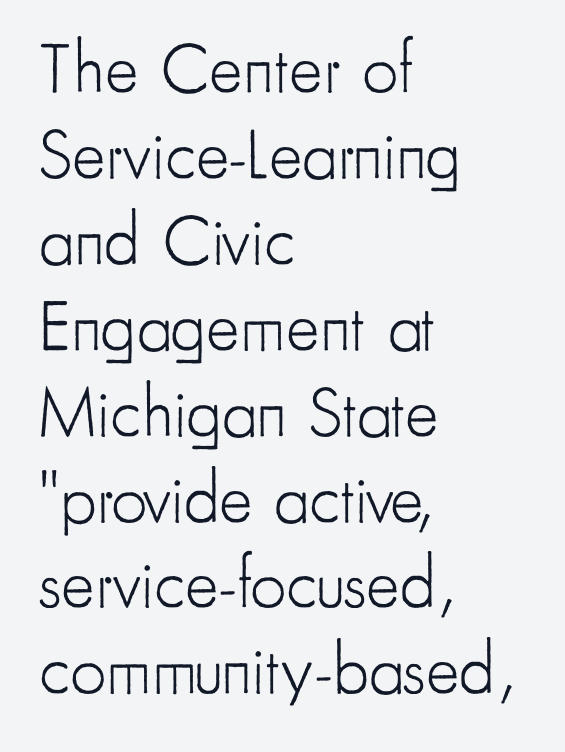
The image shows 71 px light, condensed sans-serif type, upright; set left-aligned, line spacing 1.21x, normal letter spacing, not underlined; low stroke contrast and a small x-height.
